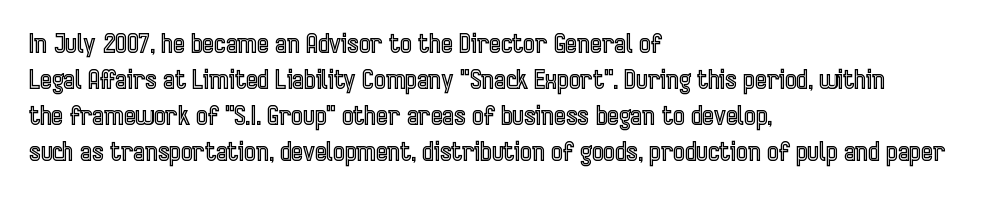
Q: Is the text italic (slanted)? A: No, it is upright.
Q: Is the text underlined? A: No.
Q: How is the paragraph aligned? A: Left-aligned.
Q: Is the spacing between letters normal or unusually wide? A: Normal.
Q: Is the spacing between lines tight, normal or loose? A: Normal.
